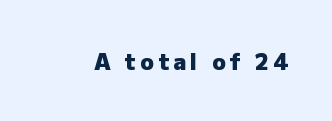
The image shows 22 px bold type, upright; set unusually wide letter spacing (+0.2 em), not underlined.
